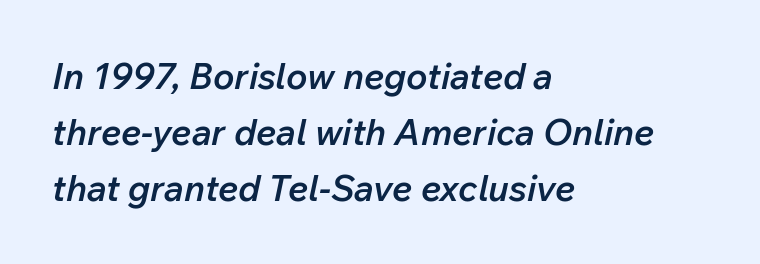
{"italic": "yes", "lean": "right", "slant_degrees": 12, "bold": "semi", "weight": "semibold", "width": "normal", "stroke_contrast": "low", "x_height": "medium", "monospaced": "no", "underline": "no", "align": "left", "line_spacing": "normal", "line_spacing_ratio": 1.56, "letter_spacing": "normal", "letter_spacing_em": 0.0, "glyph_px": 36}
